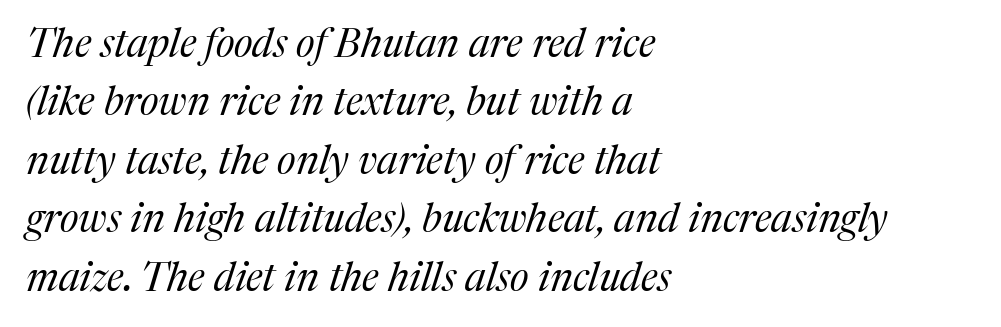
Q: Is the text bold? A: No.
Q: Is the text italic (slanted)? A: Yes, it leans right by about 17 degrees.
Q: Is the typeface a serif or a sans-serif typeface? A: Serif.
Q: Is the text underlined? A: No.
Q: How is the paragraph aligned? A: Left-aligned.
Q: Is the spacing between letters normal or unusually wide? A: Normal.
Q: Is the spacing between lines tight, normal or loose? A: Normal.
Q: Width (condensed, normal, or wide)? A: Normal.
Q: Stroke contrast? A: Medium.
Q: x-height? A: Medium.
Q: Monospaced? A: No.
